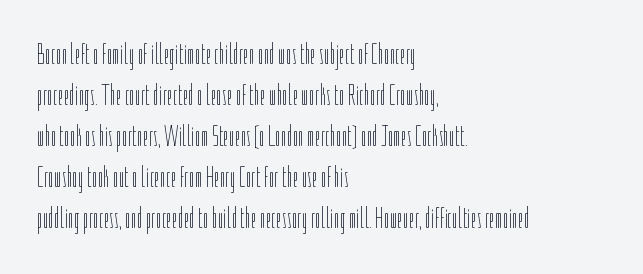
Q: Is the text bold? A: No.
Q: Is the text italic (slanted)? A: No, it is upright.
Q: Is the text underlined? A: No.
Q: How is the paragraph aligned? A: Left-aligned.
Q: Is the spacing between letters normal or unusually wide? A: Normal.
Q: Is the spacing between lines tight, normal or loose? A: Normal.
Q: Width (condensed, normal, or wide)? A: Condensed.
Q: Stroke contrast? A: Low.
Q: x-height? A: Medium.
Q: Monospaced? A: No.
